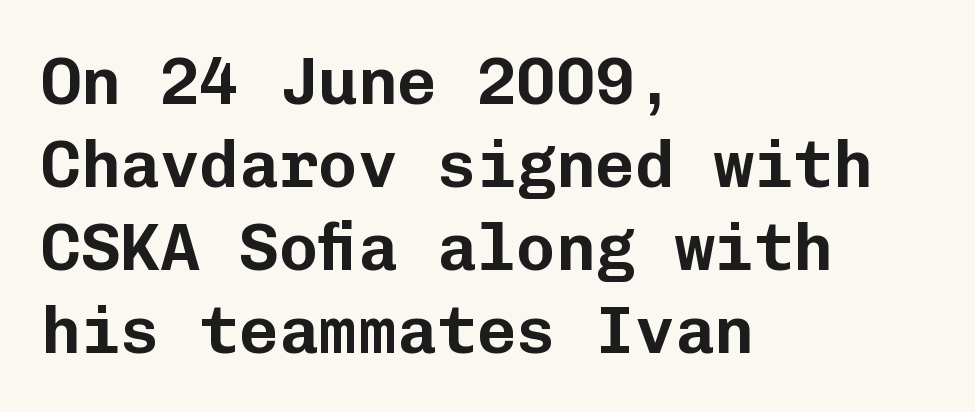
The horizontal fit of the characters is conventional and even. The specimen reads as upright at a glance. Horizontally, the lines are justified to the leading edge only. Rows of type keep a routine distance in the vertical direction.
